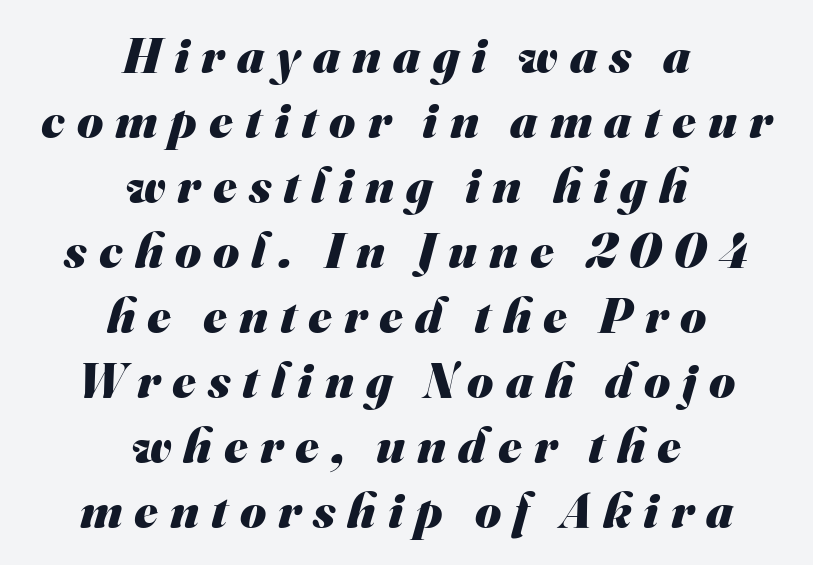
{"serif": "no", "bold": "yes", "weight": "heavy", "width": "normal", "stroke_contrast": "medium", "x_height": "small", "monospaced": "no", "underline": "no", "align": "center", "line_spacing": "normal", "line_spacing_ratio": 1.3, "letter_spacing": "wide", "letter_spacing_em": 0.24, "glyph_px": 50}
